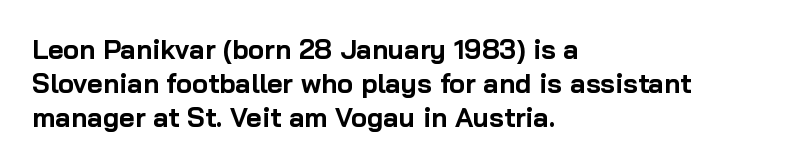
The image shows 27 px bold type, upright; set left-aligned, normal line spacing (1.26x), normal letter spacing, not underlined.
